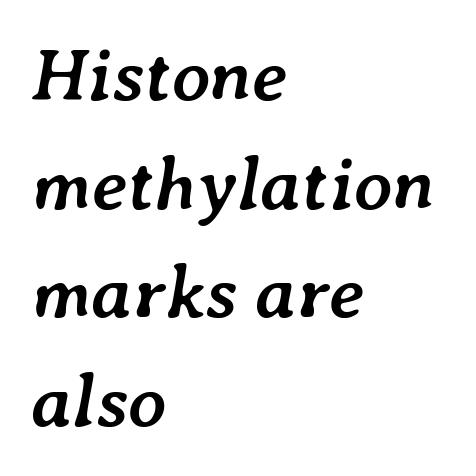
{"italic": "yes", "lean": "right", "slant_degrees": 7, "bold": "yes", "weight": "semibold", "width": "normal", "stroke_contrast": "low", "x_height": "medium", "monospaced": "no", "underline": "no", "align": "left", "line_spacing": "normal", "line_spacing_ratio": 1.45, "letter_spacing": "normal", "letter_spacing_em": 0.0, "glyph_px": 75}
